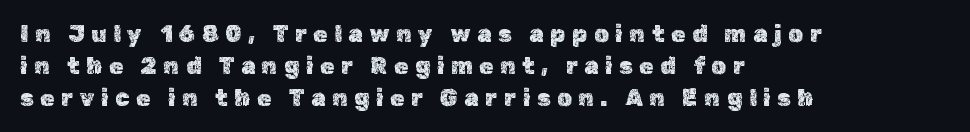
{"italic": "no", "underline": "no", "align": "left", "line_spacing": "normal", "line_spacing_ratio": 1.39, "letter_spacing": "wide", "letter_spacing_em": 0.29, "glyph_px": 23}
